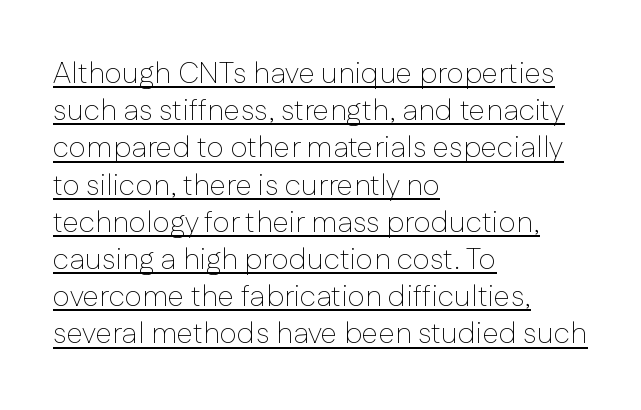
Q: Is the text bold? A: No.
Q: Is the text italic (slanted)? A: No, it is upright.
Q: Is the typeface a serif or a sans-serif typeface? A: Sans-serif.
Q: Is the text underlined? A: Yes.
Q: How is the paragraph aligned? A: Left-aligned.
Q: Is the spacing between letters normal or unusually wide? A: Normal.
Q: Width (condensed, normal, or wide)? A: Normal.
Q: Stroke contrast? A: Low.
Q: x-height? A: Medium.
Q: Monospaced? A: No.
